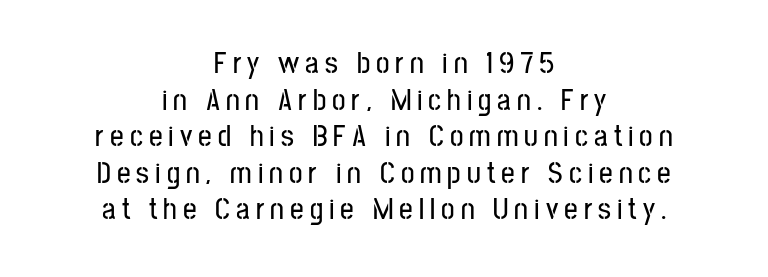
This sample is center-justified, so both line endings float freely. The tracking reads as deliberately expanded to a designer's eye. The typography opts for an upright posture over an oblique one. I'd call this a sans setting — the letters go barefoot.
